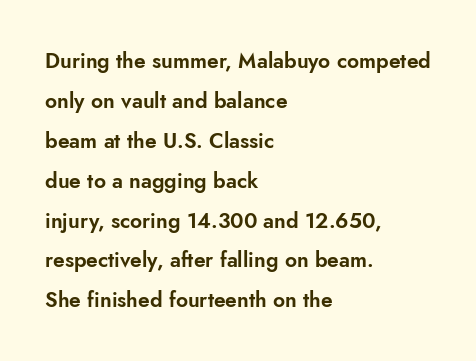
Q: Is the text italic (slanted)? A: No, it is upright.
Q: Is the text underlined? A: No.
Q: How is the paragraph aligned? A: Left-aligned.
Q: Is the spacing between letters normal or unusually wide? A: Normal.
Q: Is the spacing between lines tight, normal or loose? A: Loose.
